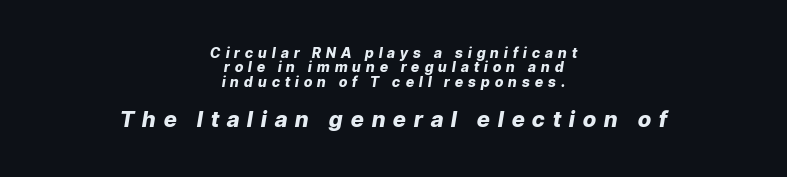
Q: Is the text bold? A: Yes.
Q: Is the text italic (slanted)? A: Yes, it leans right by about 9 degrees.
Q: Is the text underlined? A: No.
Q: How is the paragraph aligned? A: Centered.
Q: Is the spacing between letters normal or unusually wide? A: Unusually wide.
Q: Is the spacing between lines tight, normal or loose? A: Tight.
Q: Which block of text is set in a larger size, the first (top) or the second (bottom)? A: The second (bottom) one.
